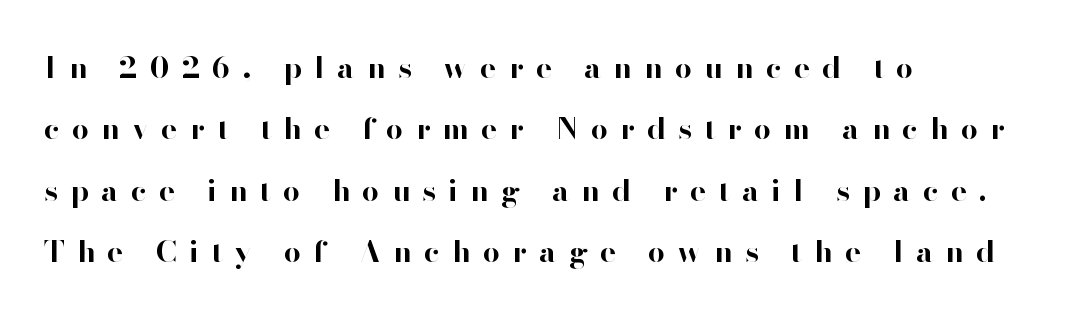
The image shows 30 px bold sans-serif type, upright; set left-aligned, loose line spacing (2.05x), unusually wide letter spacing (+0.41 em), not underlined; high stroke contrast and a small x-height.
